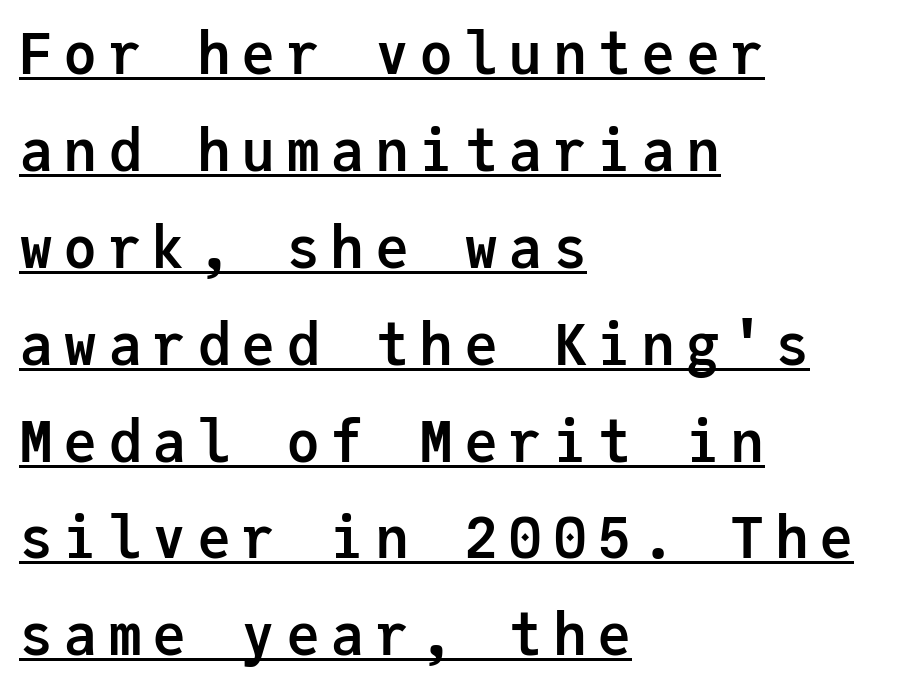
These lines are rendered in a fixed-pitch font. Where is the straight margin? On the left. The typography opts for an upright posture over an oblique one. Descenders here cross a horizontal rule under the line.
